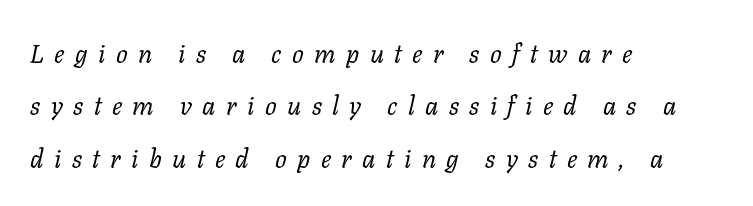
The image shows 26 px text type, italic (leaning right); set left-aligned, loose line spacing (2.01x), unusually wide letter spacing (+0.4 em), not underlined.
